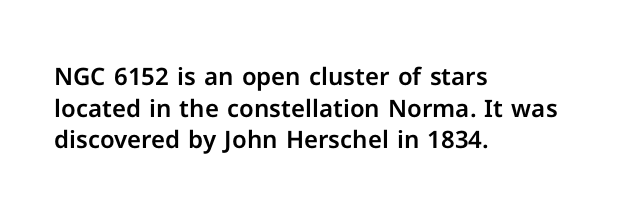
The letterforms sit shoulder to shoulder at normal distance. In terms of leading, this rendering sits right in the middle. The rendering anchors every line to the left-hand side. Style check: upright.
